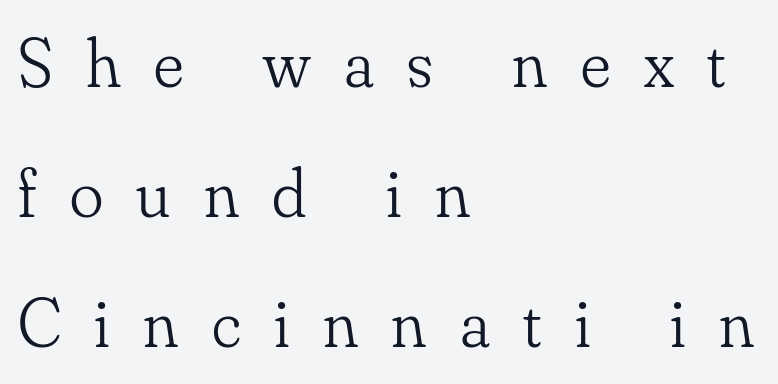
This sample has the flowing, uneven cadence of proportional lettering. Underlining? Definitely not there. The type is letterspaced generously, with wide tracking. Caption: face not bold, strokes unweighted.
